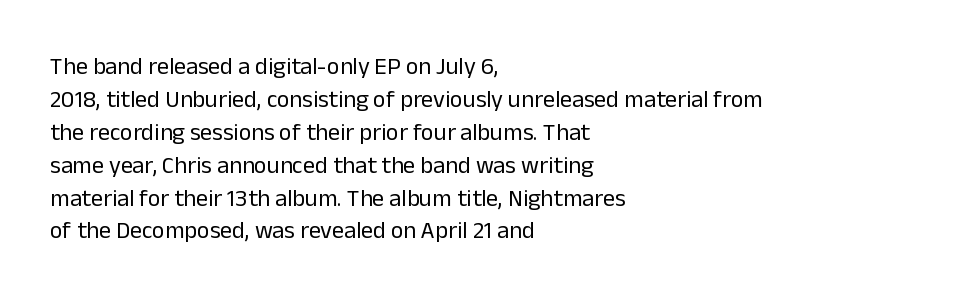
{"italic": "no", "bold": "no", "underline": "no", "align": "left", "line_spacing": "normal", "line_spacing_ratio": 1.37, "letter_spacing": "normal", "letter_spacing_em": 0.0, "glyph_px": 24}
